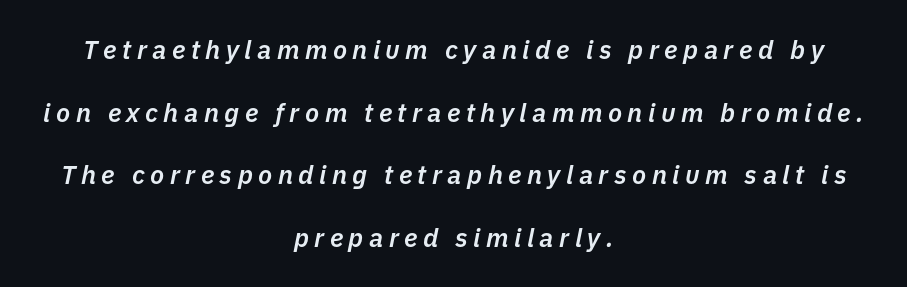
In terms of posture, this sample is oblique. Whoever set this chose breathing room over compactness in the vertical rhythm. The letters are spread apart with noticeably loose tracking. Weight check: semibold — heavier than regular, not quite bold. Teacher's note: observe the equal gaps on both sides — that is centered alignment.
